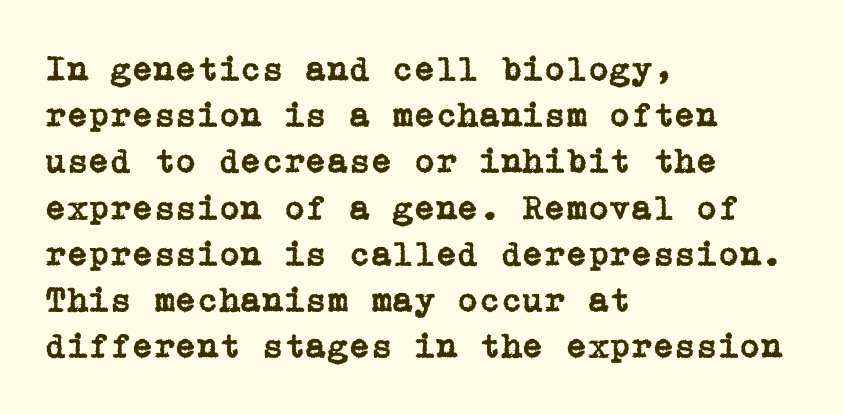
{"serif": "yes", "italic": "no", "width": "normal", "stroke_contrast": "low", "x_height": "medium", "underline": "no", "align": "left", "line_spacing": "normal", "line_spacing_ratio": 1.32, "letter_spacing": "normal", "letter_spacing_em": 0.0, "glyph_px": 35}
